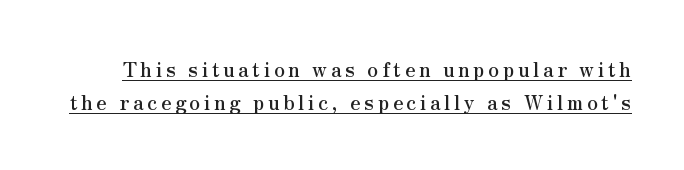
{"italic": "no", "underline": "yes", "line_spacing": "normal", "line_spacing_ratio": 1.67, "glyph_px": 20}
